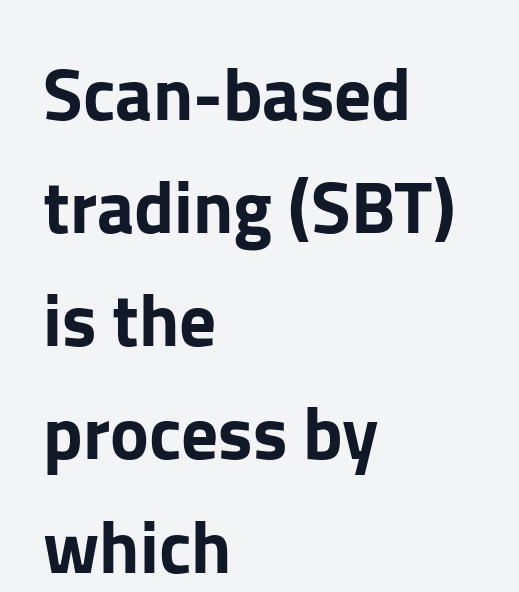
{"serif": "no", "italic": "no", "width": "normal", "stroke_contrast": "low", "x_height": "medium", "monospaced": "no", "underline": "no", "align": "left", "line_spacing": "normal", "line_spacing_ratio": 1.55, "letter_spacing": "normal", "letter_spacing_em": 0.0, "glyph_px": 73}
